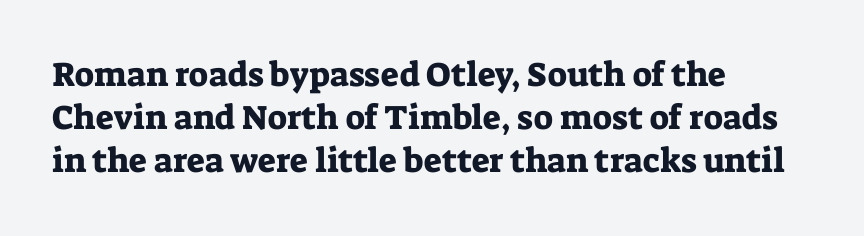
This sample uses plain, unmodified letter spacing. Notice how the passage keeps a crisp vertical edge on the left only. Is this a fixed-width face? No — the glyphs have proportional, varying widths. In terms of letterform style, serifs are clearly present. Italic: no, the glyphs are upright roman. Whoever set this chose a conventional vertical rhythm.
